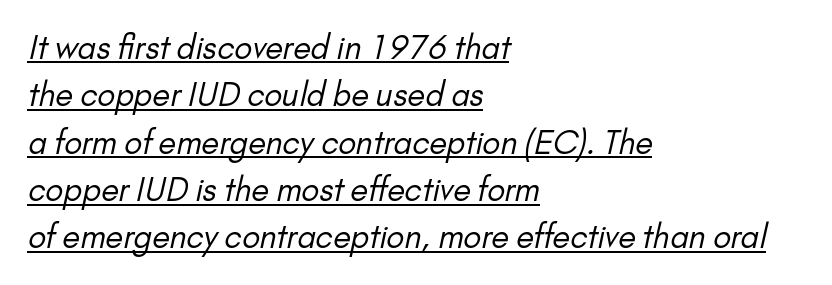
This rendering features underlined lettering. The rows are spaced the way most documents space them. Typographically, this falls in the sans-serif category. Inter-character spacing is left at the font's built-in metrics. This sample is left-justified, so line endings fall wherever the words run out. The face looks like a standard text weight, possibly lighter.
